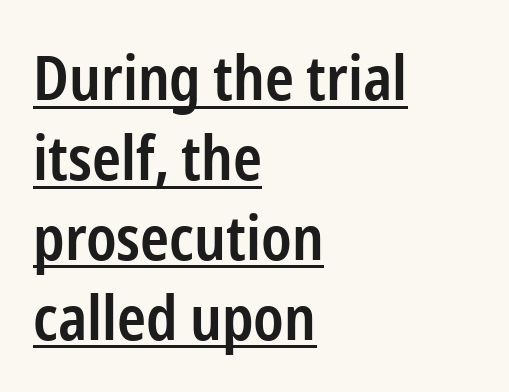
The typesetter has applied underlining to the passage shown. This rendering leaves character spacing at its baseline value. The letters advance in unequal steps, a hallmark of proportional type. The compositor pushed each line to the left boundary. These lines carry some extra weight — a demibold, not a full bold.
